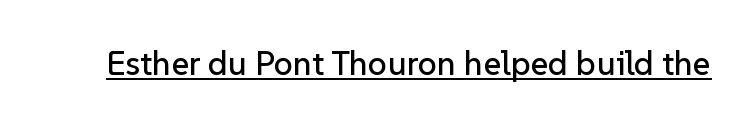
{"serif": "no", "italic": "no", "width": "normal", "stroke_contrast": "low", "x_height": "medium", "monospaced": "no", "underline": "yes", "letter_spacing": "normal", "letter_spacing_em": 0.0, "glyph_px": 34}
